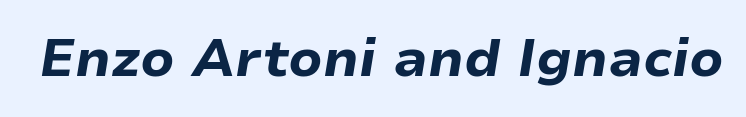
The image shows 53 px bold type, italic (leaning right); set normal letter spacing, not underlined; low stroke contrast and a medium x-height.
